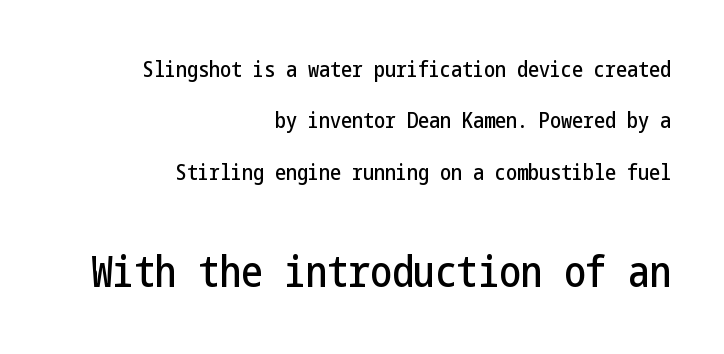
The image shows 43 px condensed sans-serif type, upright; set right-aligned, loose line spacing (2.33x), normal letter spacing, not underlined; the second (bottom) block is 1.95x larger; low stroke contrast and a medium x-height.
